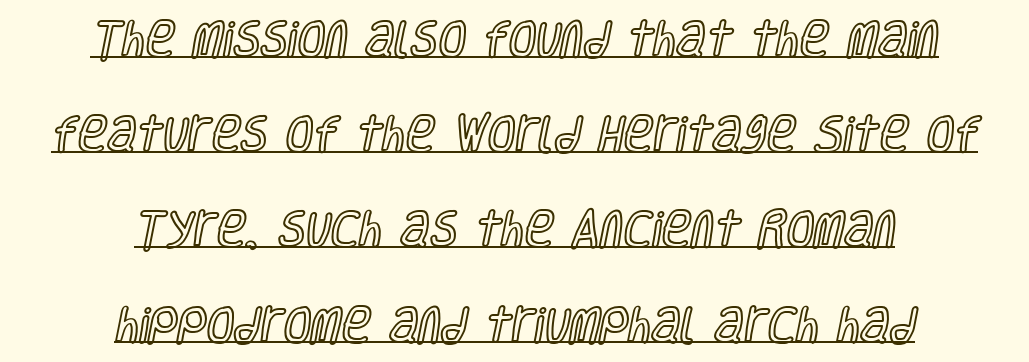
Q: Is the text italic (slanted)? A: Yes.
Q: Is the text underlined? A: Yes.
Q: How is the paragraph aligned? A: Centered.
Q: Is the spacing between letters normal or unusually wide? A: Normal.
Q: Is the spacing between lines tight, normal or loose? A: Loose.
Q: Width (condensed, normal, or wide)? A: Condensed.
Q: x-height? A: Large.
Q: Monospaced? A: No.
